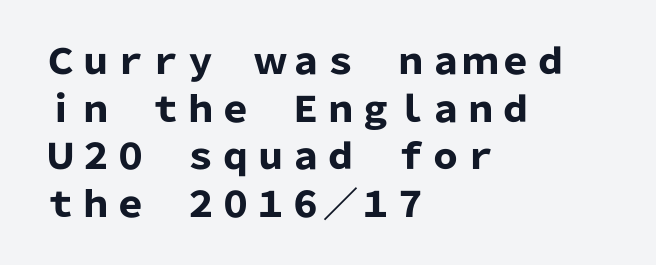
Caption: standard tracking, unaltered. Do the letters lean? They stand straight. Each new line begins a customary step beneath the previous one. The text block is weighted toward the left margin, trailing off unevenly rightward.
